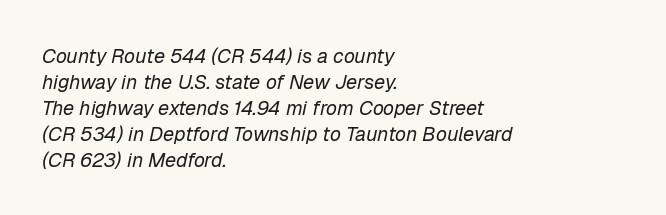
Q: Is the text bold? A: No.
Q: Is the text italic (slanted)? A: Yes, it leans right by about 12 degrees.
Q: Is the text underlined? A: No.
Q: How is the paragraph aligned? A: Left-aligned.
Q: Is the spacing between letters normal or unusually wide? A: Normal.
Q: Is the spacing between lines tight, normal or loose? A: Normal.
